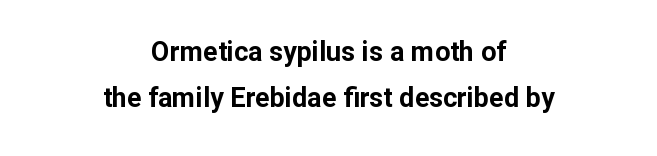
The image shows 27 px bold type, upright; set centered, line spacing 1.72x, normal letter spacing, not underlined.
